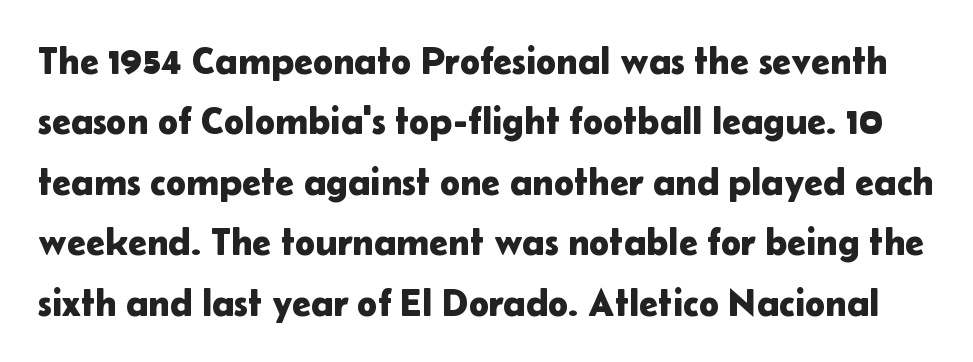
Q: Is the text italic (slanted)? A: No, it is upright.
Q: Is the typeface a serif or a sans-serif typeface? A: Sans-serif.
Q: Is the text underlined? A: No.
Q: Is the spacing between letters normal or unusually wide? A: Normal.
Q: Is the spacing between lines tight, normal or loose? A: Normal.
Q: Width (condensed, normal, or wide)? A: Normal.
Q: Stroke contrast? A: Low.
Q: x-height? A: Medium.
Q: Monospaced? A: No.
